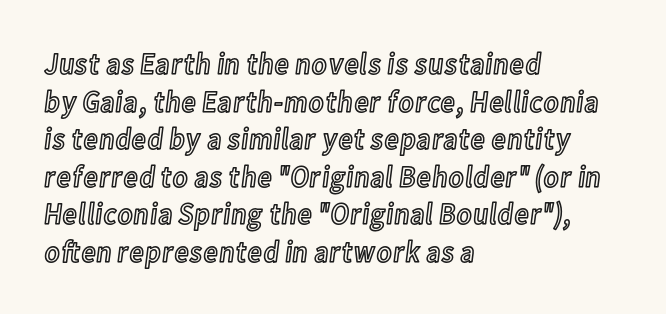
The image shows 31 px condensed type; set left-aligned, line spacing 1.21x, normal letter spacing, not underlined; a medium x-height.
